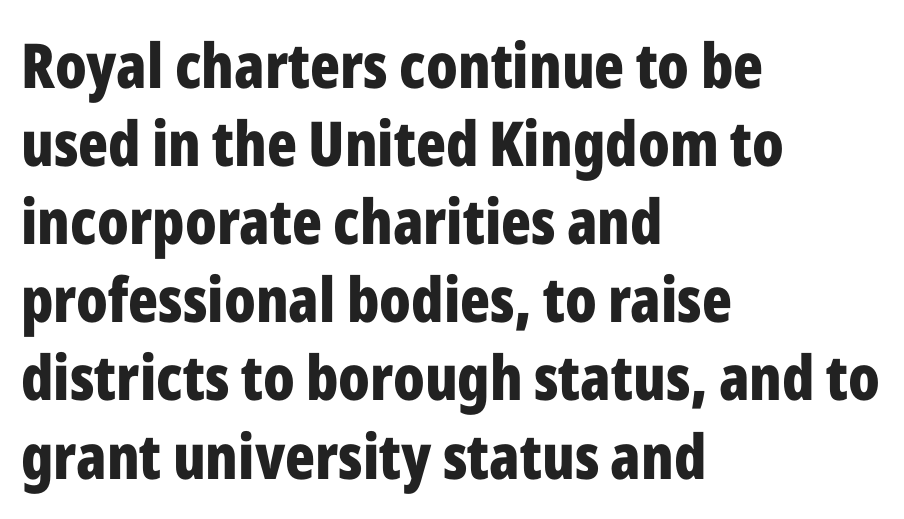
{"serif": "no", "italic": "no", "bold": "yes", "weight": "bold", "width": "condensed", "stroke_contrast": "low", "x_height": "medium", "monospaced": "no", "underline": "no", "align": "left", "line_spacing": "normal", "line_spacing_ratio": 1.26, "letter_spacing": "normal", "letter_spacing_em": 0.0, "glyph_px": 62}
